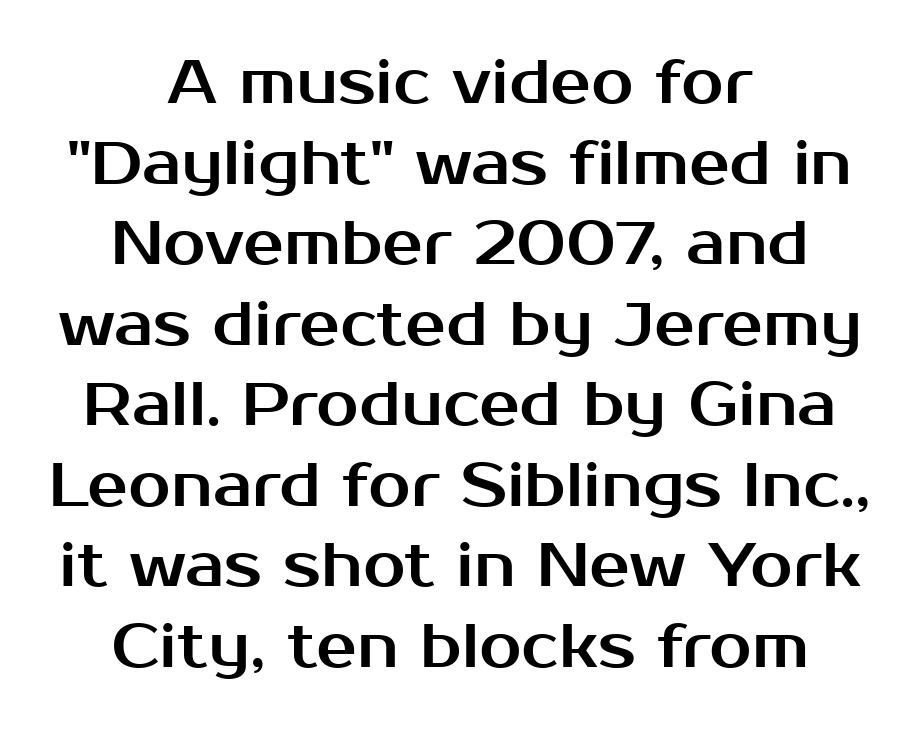
The image shows 61 px sans-serif type, upright; set centered, normal line spacing (1.32x), normal letter spacing, not underlined; medium stroke contrast and a medium x-height.
